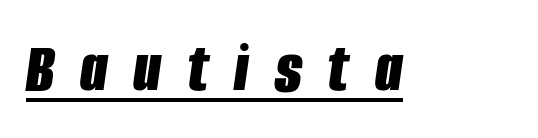
Q: Is the text bold? A: Yes.
Q: Is the text italic (slanted)? A: Yes, it leans right by about 8 degrees.
Q: Is the text underlined? A: Yes.
Q: Is the spacing between letters normal or unusually wide? A: Unusually wide.
Q: Width (condensed, normal, or wide)? A: Condensed.
Q: Stroke contrast? A: Low.
Q: x-height? A: Large.
Q: Monospaced? A: No.
